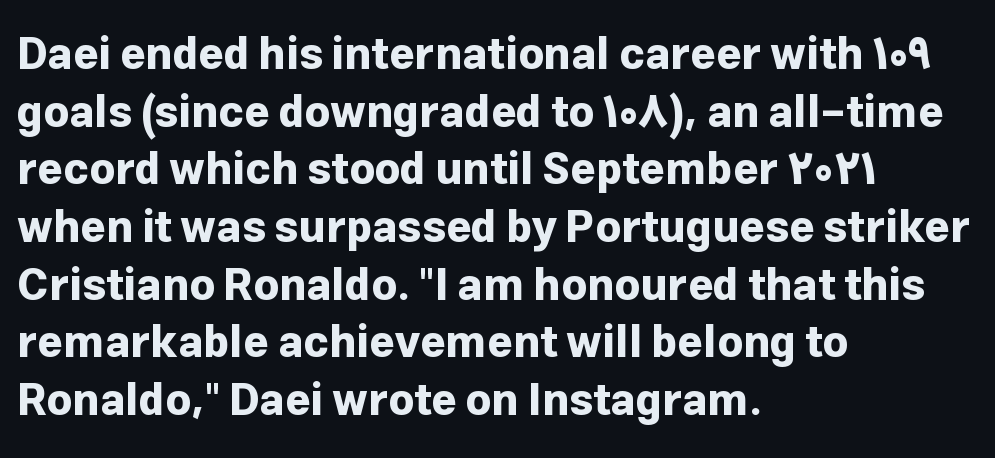
Q: Is the text bold? A: Yes.
Q: Is the text italic (slanted)? A: No, it is upright.
Q: Is the typeface a serif or a sans-serif typeface? A: Sans-serif.
Q: Is the text underlined? A: No.
Q: How is the paragraph aligned? A: Left-aligned.
Q: Is the spacing between letters normal or unusually wide? A: Normal.
Q: Is the spacing between lines tight, normal or loose? A: Normal.
Q: Width (condensed, normal, or wide)? A: Normal.
Q: Stroke contrast? A: Low.
Q: x-height? A: Medium.
Q: Monospaced? A: No.
